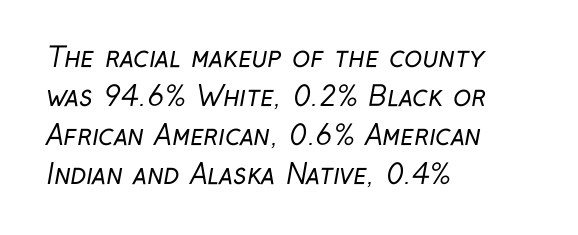
Q: Is the text bold? A: No.
Q: Is the text underlined? A: No.
Q: How is the paragraph aligned? A: Left-aligned.
Q: Is the spacing between letters normal or unusually wide? A: Normal.
Q: Is the spacing between lines tight, normal or loose? A: Normal.
